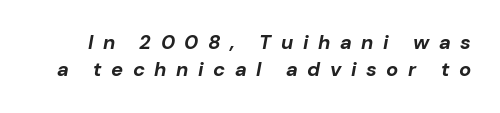
Q: Is the text bold? A: Yes.
Q: Is the text italic (slanted)? A: Yes, it leans right by about 10 degrees.
Q: Is the text underlined? A: No.
Q: Is the spacing between letters normal or unusually wide? A: Unusually wide.
Q: Is the spacing between lines tight, normal or loose? A: Normal.
